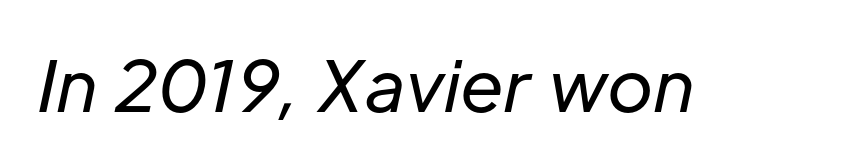
{"italic": "yes", "lean": "right", "slant_degrees": 12, "bold": "no", "weight": "regular", "width": "normal", "stroke_contrast": "low", "x_height": "medium", "monospaced": "no", "underline": "no", "letter_spacing": "normal", "letter_spacing_em": 0.0, "glyph_px": 70}
